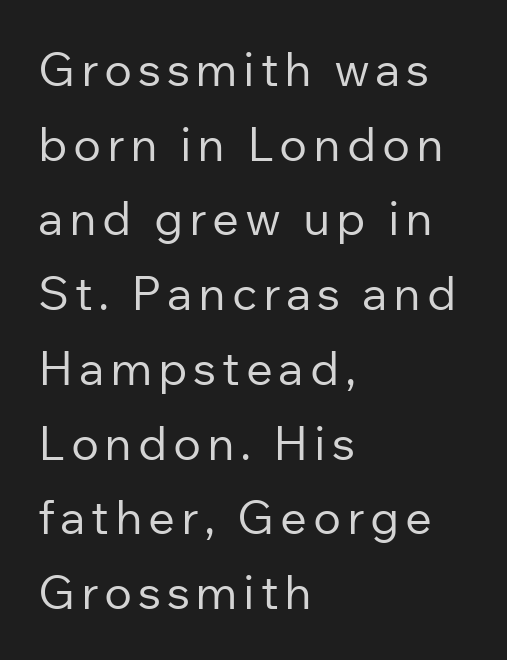
The image shows 47 px regular-weight sans-serif type, upright; set left-aligned, normal line spacing (1.59x), not underlined; low stroke contrast and a medium x-height.
